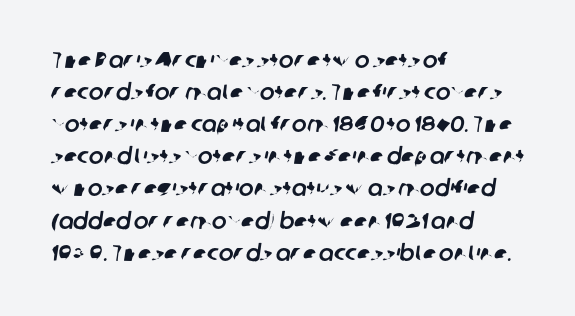
{"underline": "no", "align": "left", "line_spacing": "normal", "line_spacing_ratio": 1.46, "letter_spacing": "normal", "letter_spacing_em": 0.0, "glyph_px": 22}
